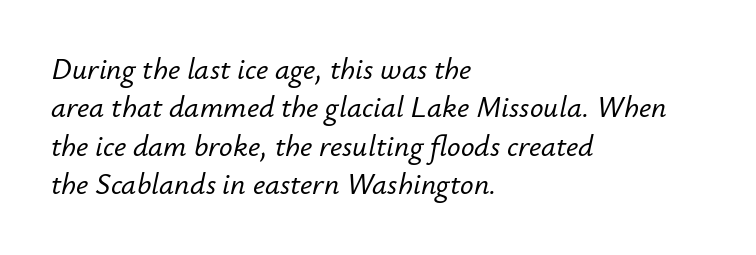
Q: Is the text italic (slanted)? A: Yes, it leans right by about 12 degrees.
Q: Is the text underlined? A: No.
Q: How is the paragraph aligned? A: Left-aligned.
Q: Is the spacing between letters normal or unusually wide? A: Normal.
Q: Is the spacing between lines tight, normal or loose? A: Normal.
Q: Width (condensed, normal, or wide)? A: Normal.
Q: Stroke contrast? A: Low.
Q: x-height? A: Small.
Q: Monospaced? A: No.
